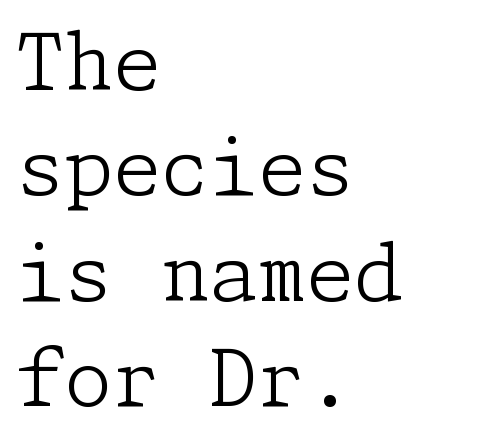
The image shows 78 px light serif type, upright; set left-aligned, normal line spacing (1.35x), normal letter spacing, not underlined; low stroke contrast and a medium x-height.
